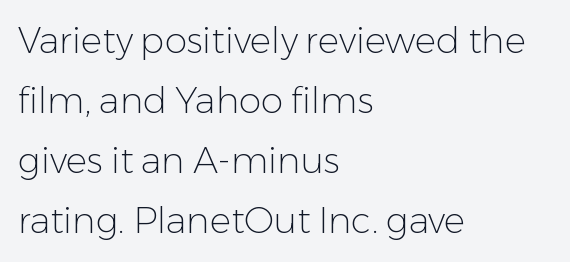
Q: Is the text bold? A: No.
Q: Is the text italic (slanted)? A: No, it is upright.
Q: Is the typeface a serif or a sans-serif typeface? A: Sans-serif.
Q: Is the text underlined? A: No.
Q: How is the paragraph aligned? A: Left-aligned.
Q: Is the spacing between letters normal or unusually wide? A: Normal.
Q: Is the spacing between lines tight, normal or loose? A: Normal.
Q: Width (condensed, normal, or wide)? A: Normal.
Q: Stroke contrast? A: Low.
Q: x-height? A: Medium.
Q: Monospaced? A: No.
